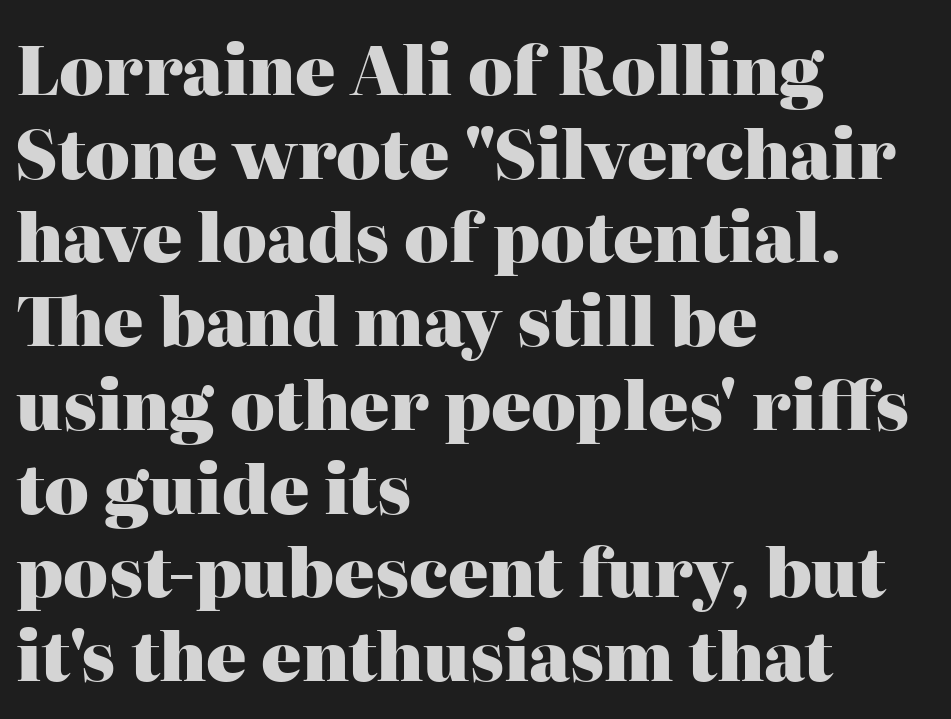
Q: Is the text bold? A: Yes.
Q: Is the text italic (slanted)? A: No, it is upright.
Q: Is the typeface a serif or a sans-serif typeface? A: Serif.
Q: Is the text underlined? A: No.
Q: How is the paragraph aligned? A: Left-aligned.
Q: Is the spacing between letters normal or unusually wide? A: Normal.
Q: Is the spacing between lines tight, normal or loose? A: Normal.
Q: Width (condensed, normal, or wide)? A: Normal.
Q: Stroke contrast? A: High.
Q: x-height? A: Medium.
Q: Monospaced? A: No.
